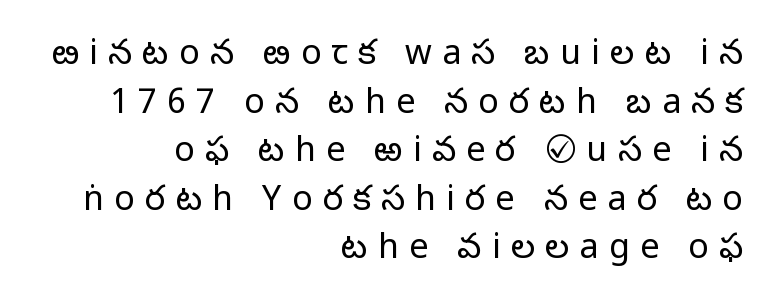
{"serif": "no", "italic": "no", "bold": "no", "weight": "light", "width": "normal", "stroke_contrast": "low", "x_height": "medium", "monospaced": "no", "underline": "no", "align": "right", "line_spacing": "normal", "line_spacing_ratio": 1.43, "letter_spacing": "wide", "letter_spacing_em": 0.3, "glyph_px": 34}
